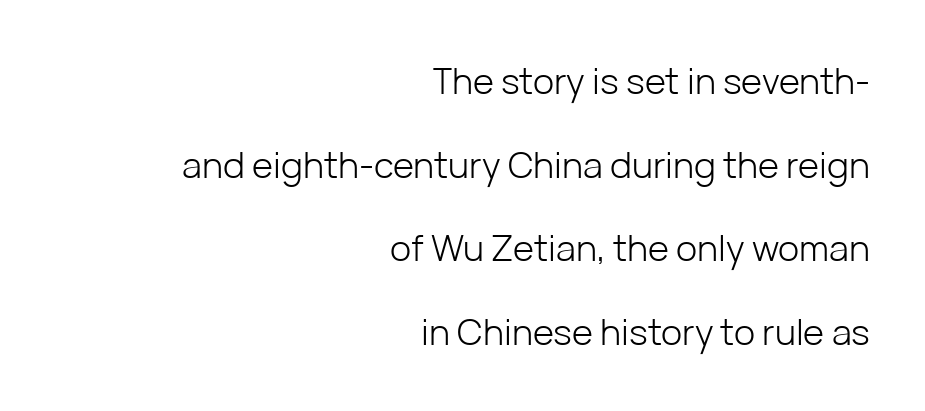
Q: Is the text bold? A: No.
Q: Is the text italic (slanted)? A: No, it is upright.
Q: Is the typeface a serif or a sans-serif typeface? A: Sans-serif.
Q: Is the text underlined? A: No.
Q: How is the paragraph aligned? A: Right-aligned.
Q: Is the spacing between letters normal or unusually wide? A: Normal.
Q: Is the spacing between lines tight, normal or loose? A: Loose.
Q: Width (condensed, normal, or wide)? A: Normal.
Q: Stroke contrast? A: Low.
Q: x-height? A: Medium.
Q: Monospaced? A: No.
